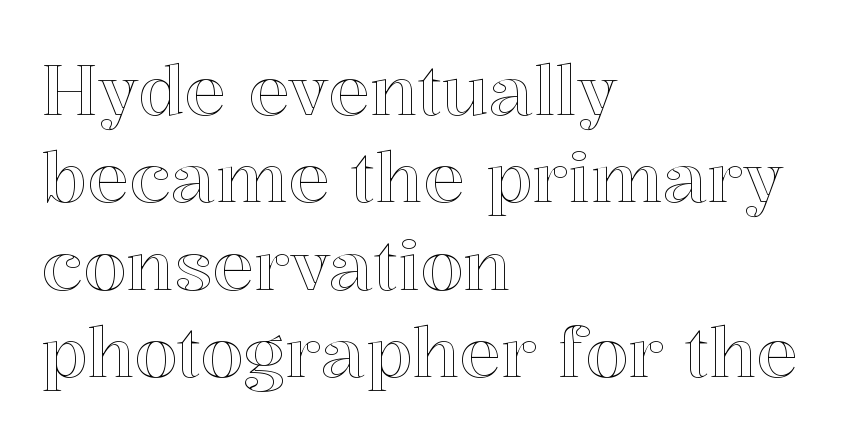
{"italic": "no", "width": "normal", "x_height": "medium", "monospaced": "no", "underline": "no", "align": "left", "line_spacing": "normal", "line_spacing_ratio": 1.25, "letter_spacing": "normal", "letter_spacing_em": 0.0, "glyph_px": 70}
